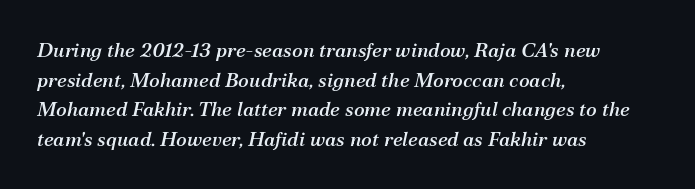
Q: Is the text italic (slanted)? A: Yes, it leans right by about 12 degrees.
Q: Is the text underlined? A: No.
Q: How is the paragraph aligned? A: Left-aligned.
Q: Is the spacing between letters normal or unusually wide? A: Normal.
Q: Is the spacing between lines tight, normal or loose? A: Normal.
